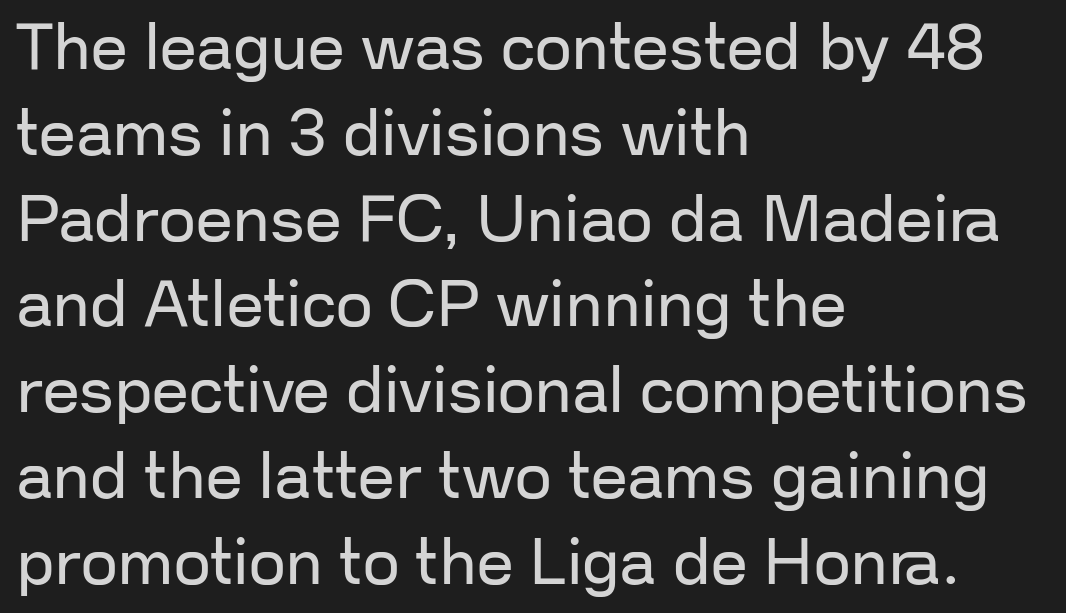
{"serif": "no", "italic": "no", "bold": "no", "weight": "regular", "width": "normal", "stroke_contrast": "low", "x_height": "medium", "monospaced": "no", "underline": "no", "align": "left", "line_spacing": "normal", "line_spacing_ratio": 1.32, "letter_spacing": "normal", "letter_spacing_em": 0.0, "glyph_px": 65}
